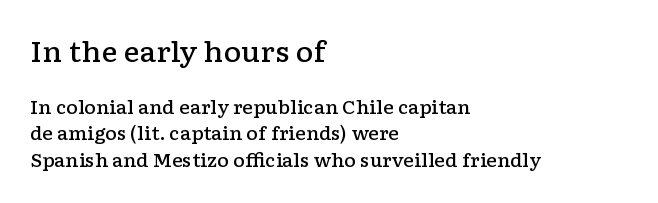
The typesetter chose a ragged-right arrangement here. On the weight axis this lands at semibold, roughly 600. Type size steps down from the first block to the second. A clean baseline with only descenders dipping below it. Each word holds together tightly as a unit, with standard inter-letter gaps. Every character sits straight up, as roman type does.
